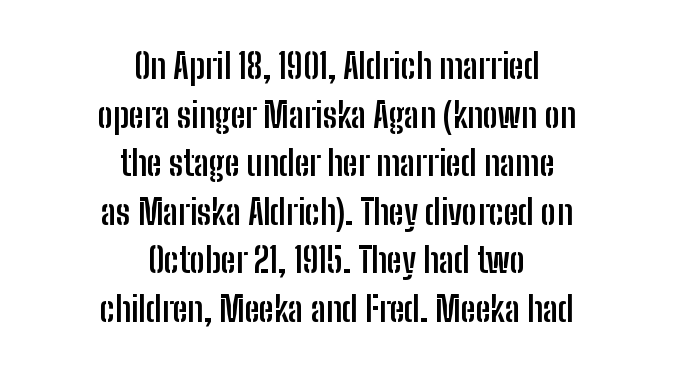
Q: Is the text bold? A: Yes.
Q: Is the text italic (slanted)? A: No, it is upright.
Q: Is the typeface a serif or a sans-serif typeface? A: Sans-serif.
Q: Is the text underlined? A: No.
Q: How is the paragraph aligned? A: Centered.
Q: Is the spacing between letters normal or unusually wide? A: Normal.
Q: Is the spacing between lines tight, normal or loose? A: Normal.
Q: Width (condensed, normal, or wide)? A: Condensed.
Q: Stroke contrast? A: Low.
Q: x-height? A: Medium.
Q: Monospaced? A: No.
